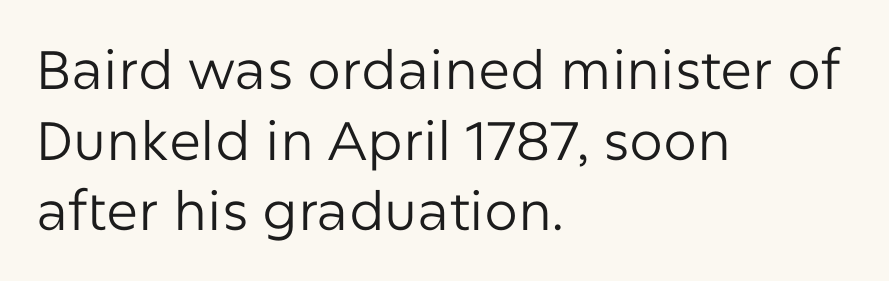
{"serif": "no", "italic": "no", "bold": "no", "weight": "regular", "width": "normal", "stroke_contrast": "low", "x_height": "medium", "monospaced": "no", "underline": "no", "align": "left", "line_spacing": "normal", "line_spacing_ratio": 1.31, "letter_spacing": "normal", "letter_spacing_em": 0.0, "glyph_px": 54}
